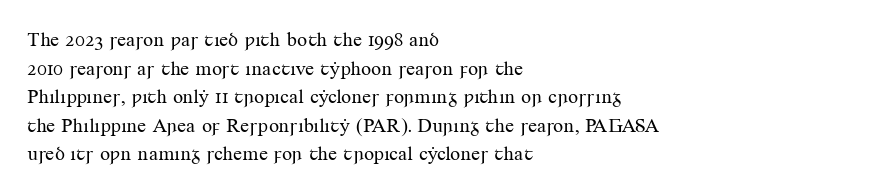
Honestly, the letter spacing is just normal — you wouldn't notice it. Every row of glyphs begins at an identical x-position on the left. The lettering holds an erect, upright posture throughout. A typesetter would call this leading conventional body-copy spacing.
